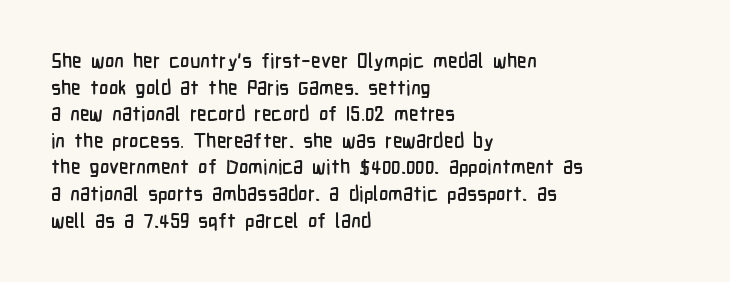
The image shows 20 px text type, upright; set left-aligned, normal line spacing (1.33x), normal letter spacing, not underlined.
